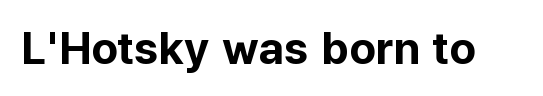
Students, note that the glyphs here touch the page at normal intervals. Varying glyph widths throughout — classic text-font behaviour. Typographically, this falls in the sans-serif category. Thick stems and heavy bowls — unmistakably bold. The letters stand straight up with perfectly vertical stems. The zone under the glyphs is completely vacant.
